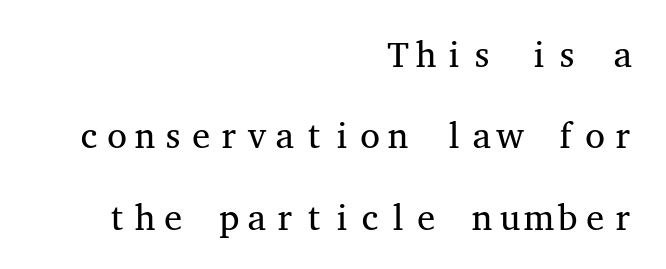
The image shows 36 px regular-weight, wide serif type, upright, monospaced; set right-aligned, loose line spacing (2.26x), normal letter spacing, not underlined; medium stroke contrast and a medium x-height.
